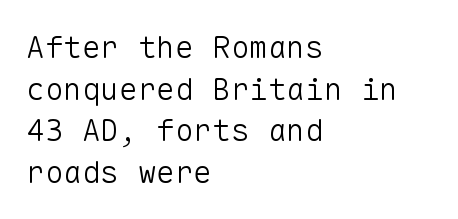
Q: Is the text bold? A: No.
Q: Is the text italic (slanted)? A: No, it is upright.
Q: Is the typeface a serif or a sans-serif typeface? A: Sans-serif.
Q: Is the text underlined? A: No.
Q: How is the paragraph aligned? A: Left-aligned.
Q: Is the spacing between letters normal or unusually wide? A: Normal.
Q: Is the spacing between lines tight, normal or loose? A: Normal.
Q: Width (condensed, normal, or wide)? A: Normal.
Q: Stroke contrast? A: Low.
Q: x-height? A: Medium.
Q: Monospaced? A: Yes.
